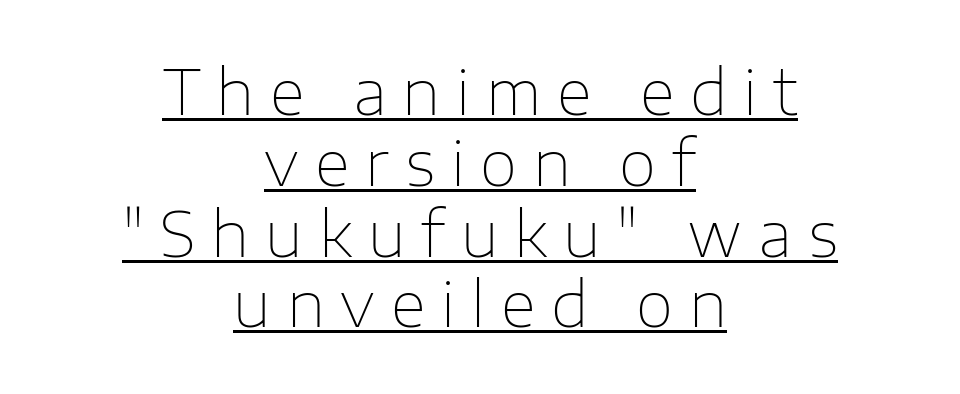
On a weight scale, this lands at 450 or below. One-word summary of the alignment: center. Stroke terminals: plain, sans-serif. Underlined type.
